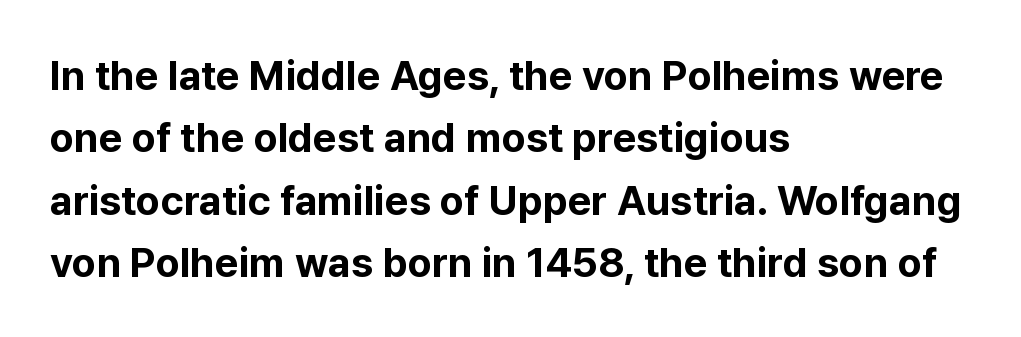
Q: Is the text bold? A: Yes.
Q: Is the text italic (slanted)? A: No, it is upright.
Q: Is the typeface a serif or a sans-serif typeface? A: Sans-serif.
Q: Is the text underlined? A: No.
Q: How is the paragraph aligned? A: Left-aligned.
Q: Is the spacing between letters normal or unusually wide? A: Normal.
Q: Is the spacing between lines tight, normal or loose? A: Normal.
Q: Width (condensed, normal, or wide)? A: Normal.
Q: Stroke contrast? A: Low.
Q: x-height? A: Medium.
Q: Monospaced? A: No.
